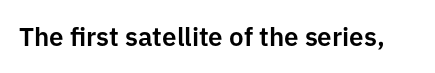
{"italic": "no", "underline": "no", "letter_spacing": "normal", "letter_spacing_em": 0.0, "glyph_px": 26}
